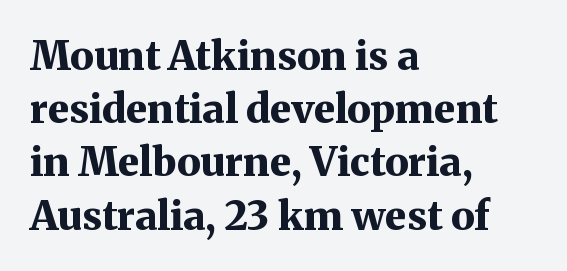
The image shows 40 px bold serif type, upright; set left-aligned, normal line spacing (1.33x), normal letter spacing, not underlined; medium stroke contrast and a medium x-height.
